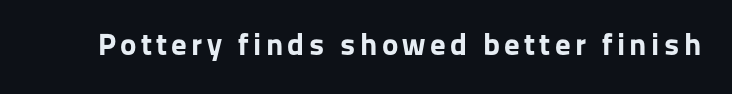
The image shows 31 px bold sans-serif type, upright; set not underlined; low stroke contrast and a medium x-height.
